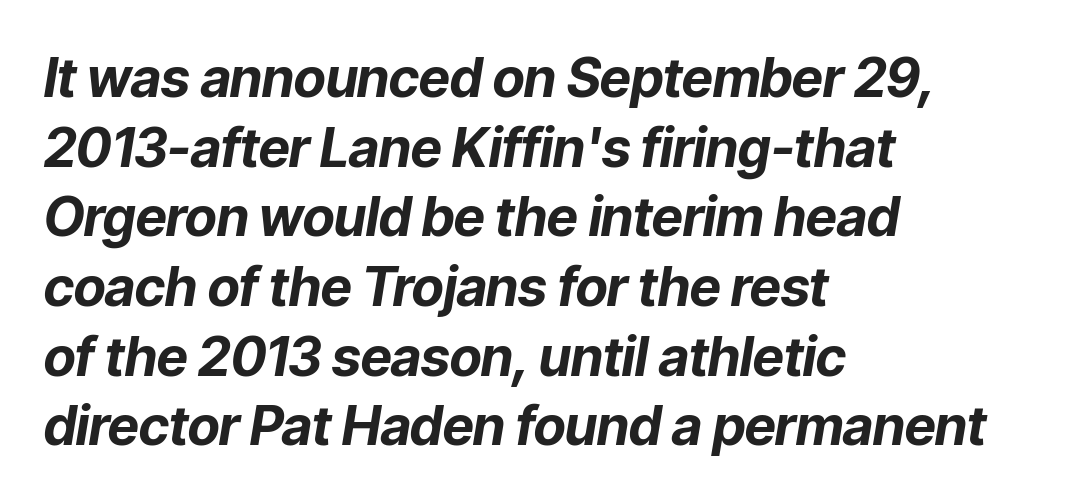
The image shows 54 px bold type, italic (leaning right); set left-aligned, normal line spacing (1.29x), normal letter spacing, not underlined; low stroke contrast and a medium x-height.
